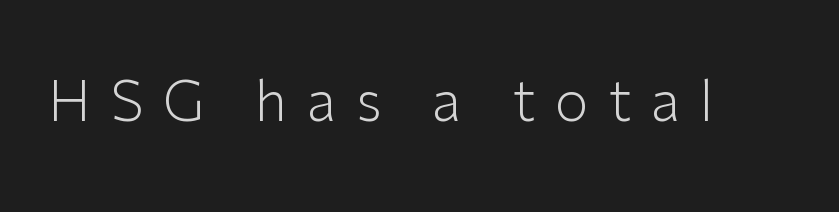
Q: Is the text bold? A: No.
Q: Is the text italic (slanted)? A: No, it is upright.
Q: Is the typeface a serif or a sans-serif typeface? A: Sans-serif.
Q: Is the text underlined? A: No.
Q: Is the spacing between letters normal or unusually wide? A: Unusually wide.
Q: Width (condensed, normal, or wide)? A: Normal.
Q: Stroke contrast? A: Low.
Q: x-height? A: Medium.
Q: Monospaced? A: No.
